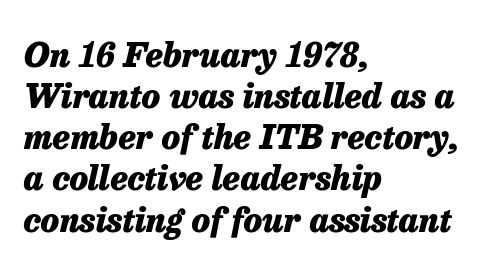
Q: Is the text bold? A: Yes.
Q: Is the text italic (slanted)? A: Yes, it leans right by about 13 degrees.
Q: Is the text underlined? A: No.
Q: How is the paragraph aligned? A: Left-aligned.
Q: Is the spacing between letters normal or unusually wide? A: Normal.
Q: Width (condensed, normal, or wide)? A: Normal.
Q: Stroke contrast? A: Low.
Q: x-height? A: Medium.
Q: Monospaced? A: No.
